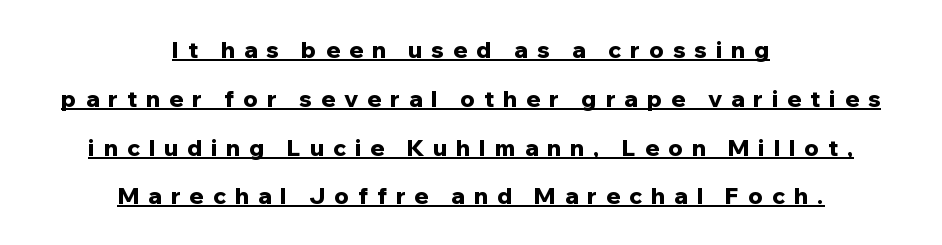
Is there any slant? The stems are plumb. Does the leading feel generous? Absolutely, it's lavish. Each line of the rendering has a horizontal stroke beneath the glyphs. A typesetter would call this heavily tracked-out type. The glyphs have the mass of a bold cut. This sample is center-justified, so both line endings float freely.
